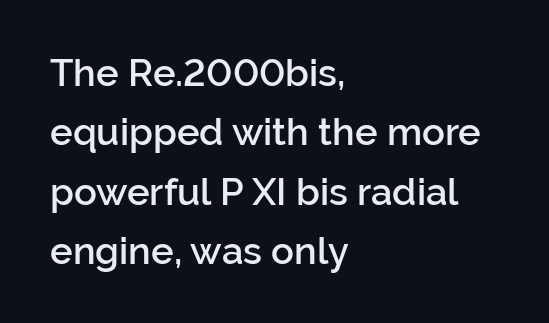
Caption: semibold face, moderately heavy strokes. Visually the block forms a straight wall on the left and a jagged coastline on the right. Notice how the stems are strictly vertical — no italics here. Look at the tracking — it's just the regular setting, nothing added. Think of a printed novel: that variable character pitch is what you see here.
